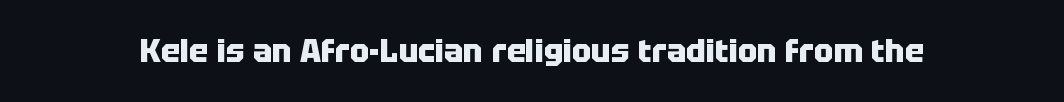
What stands out about the letter spacing? Nothing — it is the standard amount. Character widths vary here, with narrow letters taking less room than wide ones. Letters rest on an invisible, unmarked baseline. Heft: maximum for text — a bold. Note: no serifs on the glyphs. Quick note: not italic, upright.
